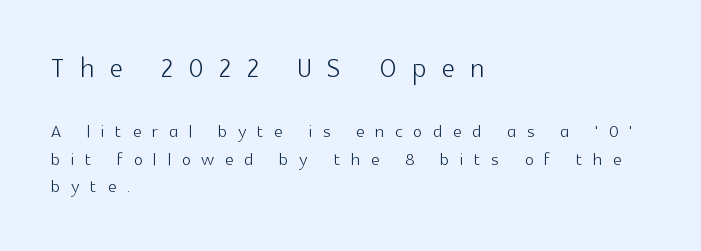
The image shows 36 px light sans-serif type, upright; set left-aligned, tight line spacing (1.13x), unusually wide letter spacing (+0.45 em), not underlined; the first (top) block is 1.5x larger; a medium x-height.
